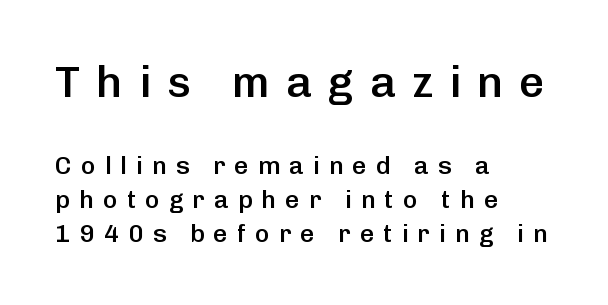
{"serif": "no", "italic": "no", "bold": "semi", "weight": "semibold", "width": "normal", "stroke_contrast": "low", "x_height": "medium", "monospaced": "no", "underline": "no", "align": "left", "line_spacing": "normal", "line_spacing_ratio": 1.36, "letter_spacing": "wide", "letter_spacing_em": 0.36, "larger_block": "first", "size_ratio": 1.76, "glyph_px": 44}
